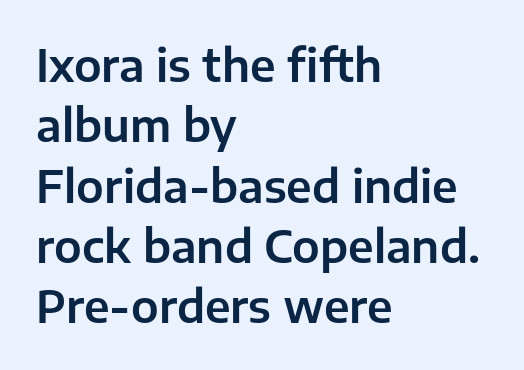
The image shows 44 px sans-serif type, upright; set left-aligned, normal line spacing (1.37x), normal letter spacing, not underlined; low stroke contrast and a medium x-height.
